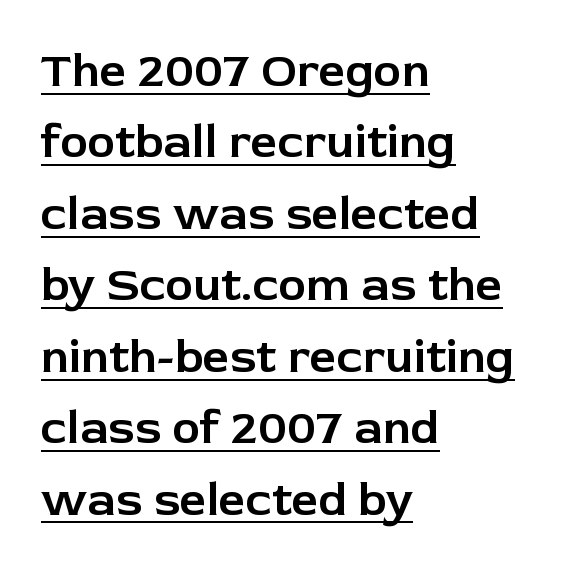
The image shows 47 px sans-serif type, upright; set left-aligned, normal line spacing (1.52x), normal letter spacing, underlined; low stroke contrast and a medium x-height.
